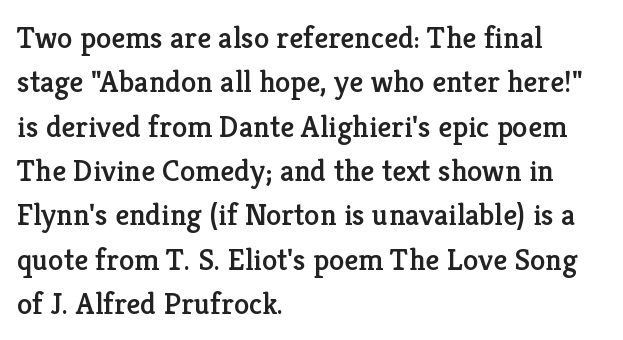
{"serif": "yes", "italic": "no", "width": "normal", "stroke_contrast": "low", "x_height": "medium", "monospaced": "no", "underline": "no", "align": "left", "line_spacing": "normal", "line_spacing_ratio": 1.43, "letter_spacing": "normal", "letter_spacing_em": 0.0, "glyph_px": 31}
